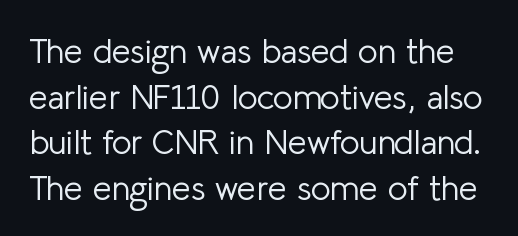
Q: Is the text bold? A: No.
Q: Is the text italic (slanted)? A: No, it is upright.
Q: Is the typeface a serif or a sans-serif typeface? A: Sans-serif.
Q: Is the text underlined? A: No.
Q: Is the spacing between letters normal or unusually wide? A: Normal.
Q: Is the spacing between lines tight, normal or loose? A: Normal.
Q: Width (condensed, normal, or wide)? A: Normal.
Q: Stroke contrast? A: Low.
Q: x-height? A: Medium.
Q: Monospaced? A: No.
